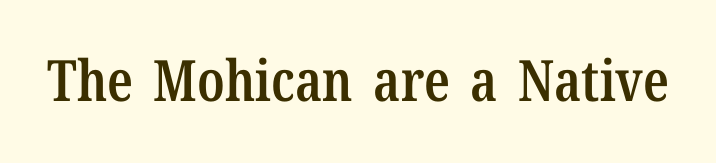
Letter spacing: default. Characters remain perfectly vertical along every line. The space beneath each line is pristine and unruled. The rendering shows small feet on the letterforms — a serif design. This is moderately heavy type, rendered in semibold. You could not count columns in this text — the font is proportionally spaced.
